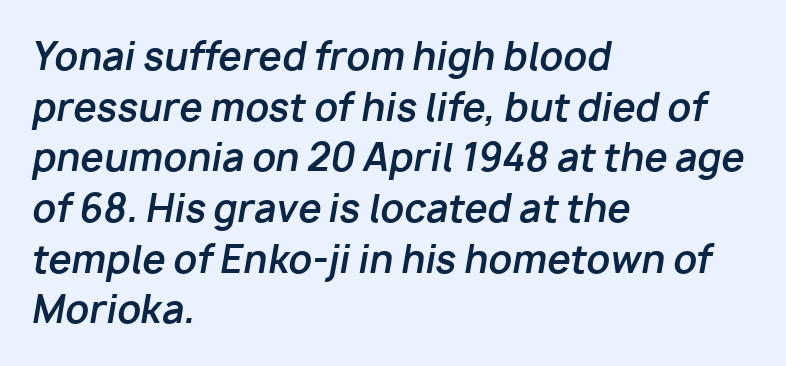
The image shows 37 px bold type, italic (leaning right); set left-aligned, normal line spacing (1.37x), normal letter spacing, not underlined; low stroke contrast and a medium x-height.
